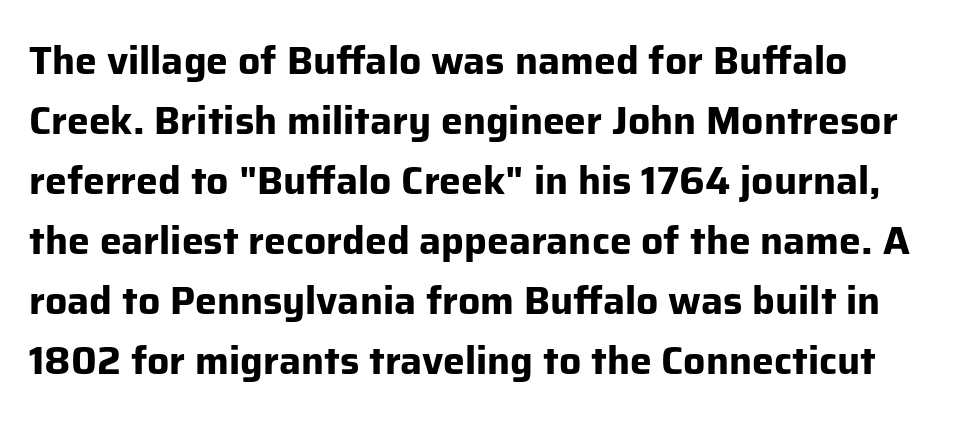
{"serif": "no", "italic": "no", "bold": "yes", "weight": "bold", "width": "normal", "stroke_contrast": "low", "x_height": "medium", "monospaced": "no", "underline": "no", "align": "left", "line_spacing": "normal", "line_spacing_ratio": 1.54, "letter_spacing": "normal", "letter_spacing_em": 0.0, "glyph_px": 39}
